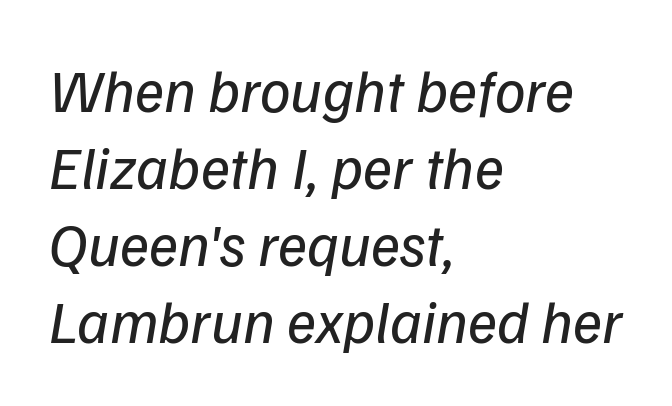
Posture: slanted. Successive baselines arrive at the customary interval. Every row of glyphs begins at an identical x-position on the left. Letter spacing: default. Is this a fixed-width face? No — the glyphs have proportional, varying widths.
